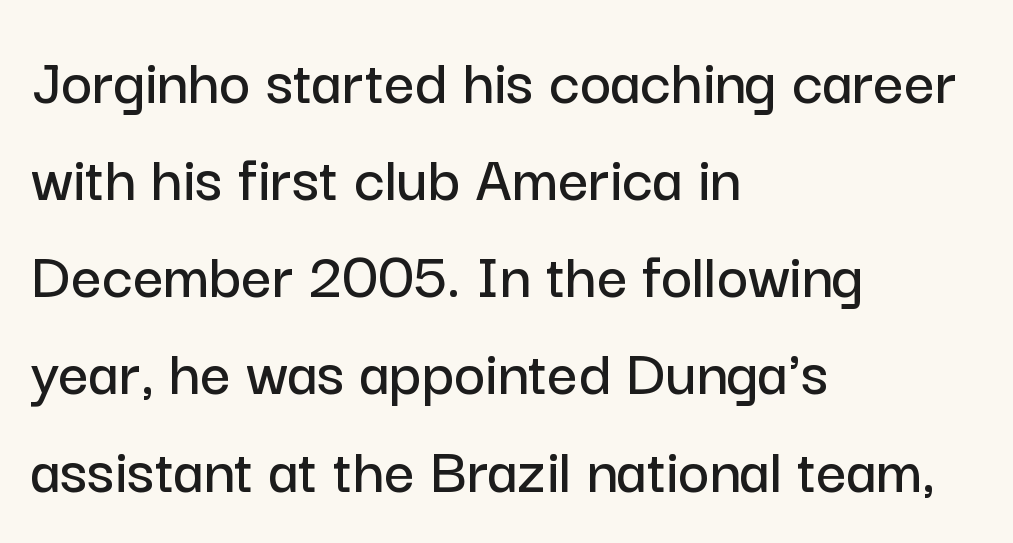
Q: Is the text italic (slanted)? A: No, it is upright.
Q: Is the typeface a serif or a sans-serif typeface? A: Sans-serif.
Q: Is the text underlined? A: No.
Q: How is the paragraph aligned? A: Left-aligned.
Q: Is the spacing between letters normal or unusually wide? A: Normal.
Q: Is the spacing between lines tight, normal or loose? A: Normal.
Q: Width (condensed, normal, or wide)? A: Normal.
Q: Stroke contrast? A: Low.
Q: x-height? A: Medium.
Q: Monospaced? A: No.
